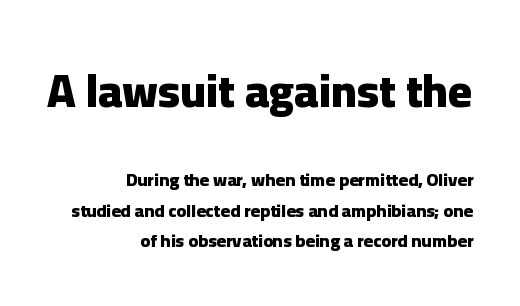
Every character sits straight up, as roman type does. Visually, the top section dominates because its glyphs are scaled up. The lines in this sample share a right terminus and differ only in where they begin. Reading down the column, the eye jumps a familiar distance to each next line. You can tell from the bare stems that sans-serif type was used.
